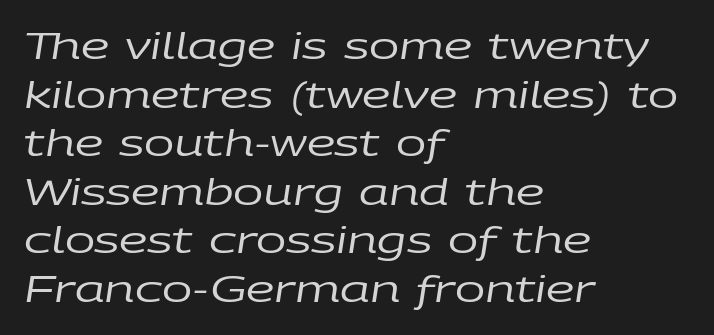
This block has exactly the height ordinary leading produces. On a weight scale, this lands at 450 or below. Rule under the text: the space is simply empty. Layout note: lines flush left. The face used here is proportionally spaced, like ordinary book or web type.
